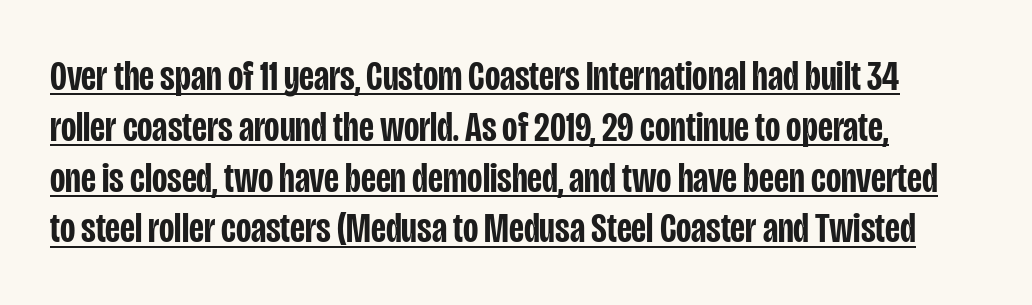
The image shows 42 px semibold, condensed sans-serif type, upright; set left-aligned, line spacing 1.21x, normal letter spacing, underlined; low stroke contrast and a large x-height.
